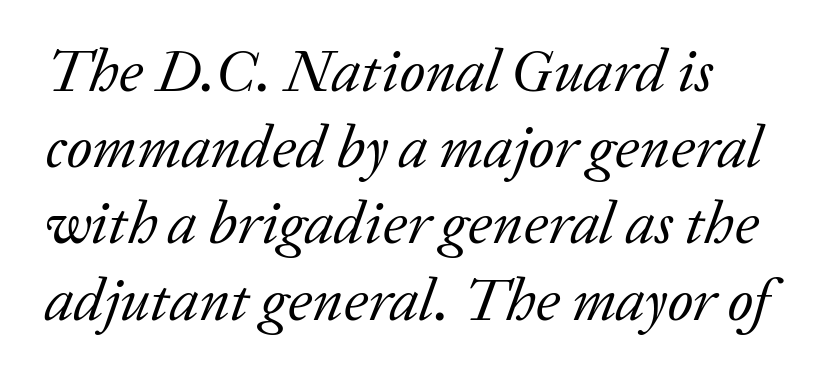
{"serif": "yes", "italic": "yes", "lean": "right", "slant_degrees": 20, "bold": "no", "weight": "regular", "width": "normal", "stroke_contrast": "low", "x_height": "medium", "monospaced": "no", "underline": "no", "line_spacing": "normal", "line_spacing_ratio": 1.27, "letter_spacing": "normal", "letter_spacing_em": 0.0, "glyph_px": 60}
